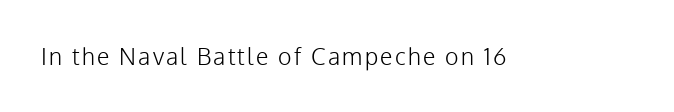
Honestly, there is no underline to notice here at all. This is roman type, the default non-slanted kind. Weight: not bold — regular or lighter.
